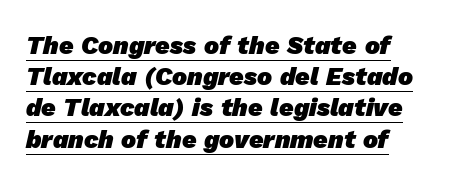
Plenty of ink on the page — the face is bold. These characters rest on top of a visible drawn line. Students, note that the glyphs here touch the page at normal intervals. Horizontal alignment here is leftward, the default for most running prose. This sample keeps an unexceptional amount of space between lines.
